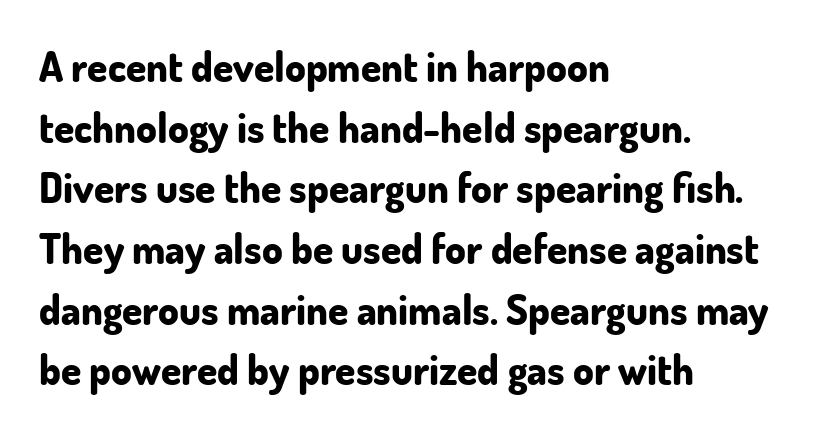
Q: Is the text bold? A: Yes.
Q: Is the text italic (slanted)? A: No, it is upright.
Q: Is the typeface a serif or a sans-serif typeface? A: Sans-serif.
Q: Is the text underlined? A: No.
Q: How is the paragraph aligned? A: Left-aligned.
Q: Is the spacing between letters normal or unusually wide? A: Normal.
Q: Is the spacing between lines tight, normal or loose? A: Normal.
Q: Width (condensed, normal, or wide)? A: Normal.
Q: Stroke contrast? A: Low.
Q: x-height? A: Small.
Q: Monospaced? A: No.
